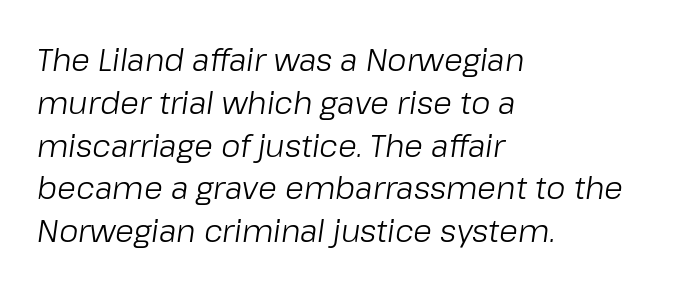
Words appear dense and cohesive because spacing is normal. The setting favours the left margin, as ordinary paragraphs usually do. Weight: regular or lighter. A typesetter would call this proportional, since set widths differ per character.
